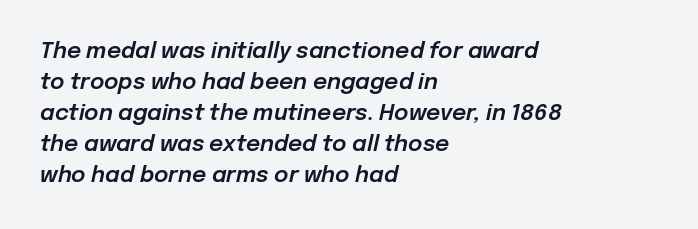
{"italic": "yes", "lean": "right", "slant_degrees": 12, "underline": "no", "align": "left", "line_spacing": "normal", "line_spacing_ratio": 1.41, "letter_spacing": "normal", "letter_spacing_em": 0.0, "glyph_px": 22}
